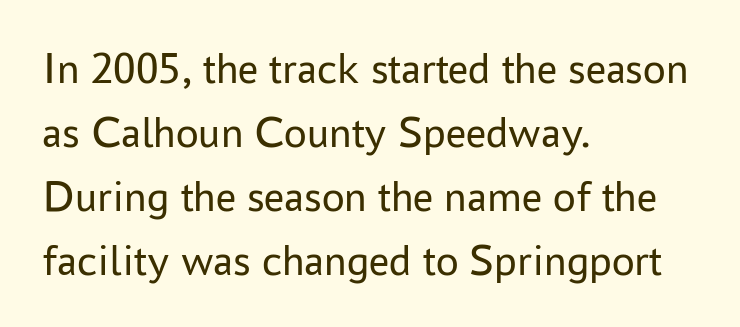
Default kerning and tracking; the words read as compact shapes. The type sits square on the baseline with zero lean. Spacing verdict: proportional, widths tailored to each character. Vertical spacing — default. The type family on display is of the sans-serif kind.
